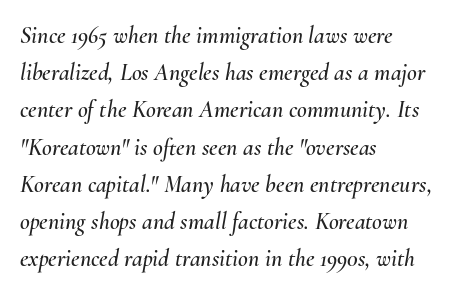
Q: Is the text italic (slanted)? A: Yes, it leans right by about 10 degrees.
Q: Is the text underlined? A: No.
Q: How is the paragraph aligned? A: Left-aligned.
Q: Is the spacing between letters normal or unusually wide? A: Normal.
Q: Is the spacing between lines tight, normal or loose? A: Normal.
